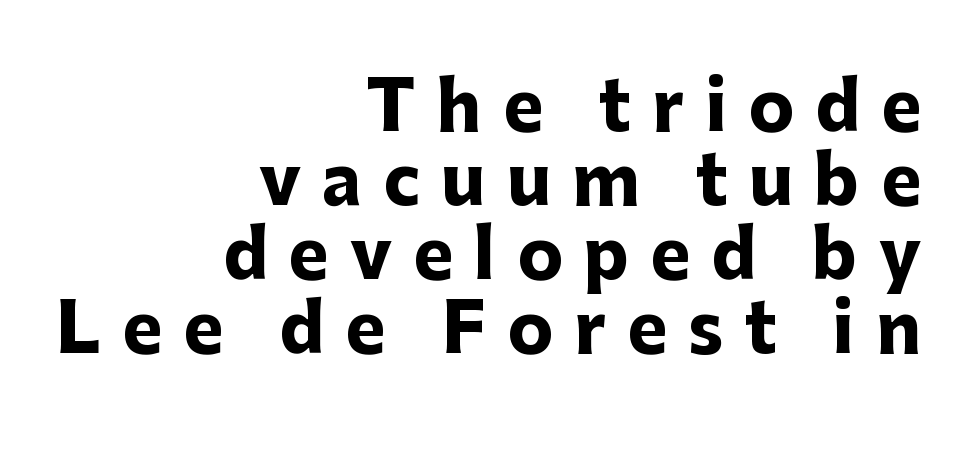
Q: Is the text bold? A: Yes.
Q: Is the text italic (slanted)? A: No, it is upright.
Q: Is the typeface a serif or a sans-serif typeface? A: Sans-serif.
Q: Is the text underlined? A: No.
Q: How is the paragraph aligned? A: Right-aligned.
Q: Is the spacing between letters normal or unusually wide? A: Unusually wide.
Q: Is the spacing between lines tight, normal or loose? A: Tight.
Q: Width (condensed, normal, or wide)? A: Normal.
Q: Stroke contrast? A: Low.
Q: x-height? A: Medium.
Q: Monospaced? A: No.
